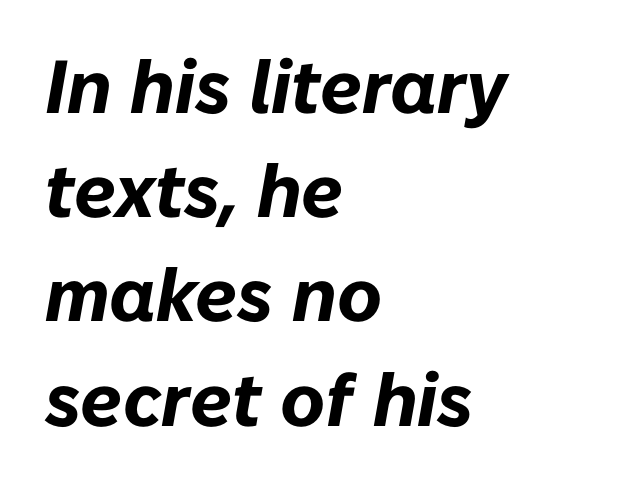
The image shows 75 px bold type, italic (leaning right); set left-aligned, normal line spacing (1.39x), normal letter spacing, not underlined; low stroke contrast and a medium x-height.
